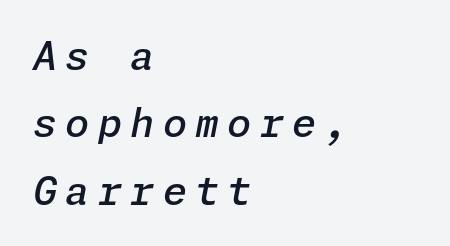
Q: Is the text bold? A: Semi-bold.
Q: Is the text italic (slanted)? A: Yes, it leans right by about 11 degrees.
Q: Is the text underlined? A: No.
Q: How is the paragraph aligned? A: Left-aligned.
Q: Is the spacing between letters normal or unusually wide? A: Unusually wide.
Q: Width (condensed, normal, or wide)? A: Normal.
Q: Stroke contrast? A: Low.
Q: x-height? A: Medium.
